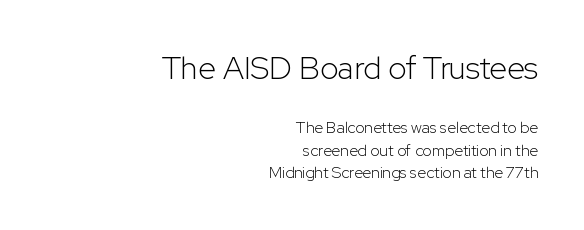
Q: Is the text bold? A: No.
Q: Is the text italic (slanted)? A: No, it is upright.
Q: Is the typeface a serif or a sans-serif typeface? A: Sans-serif.
Q: Is the text underlined? A: No.
Q: How is the paragraph aligned? A: Right-aligned.
Q: Is the spacing between letters normal or unusually wide? A: Normal.
Q: Is the spacing between lines tight, normal or loose? A: Normal.
Q: Which block of text is set in a larger size, the first (top) or the second (bottom)? A: The first (top) one.
Q: Width (condensed, normal, or wide)? A: Normal.
Q: Stroke contrast? A: Low.
Q: x-height? A: Medium.
Q: Monospaced? A: No.
